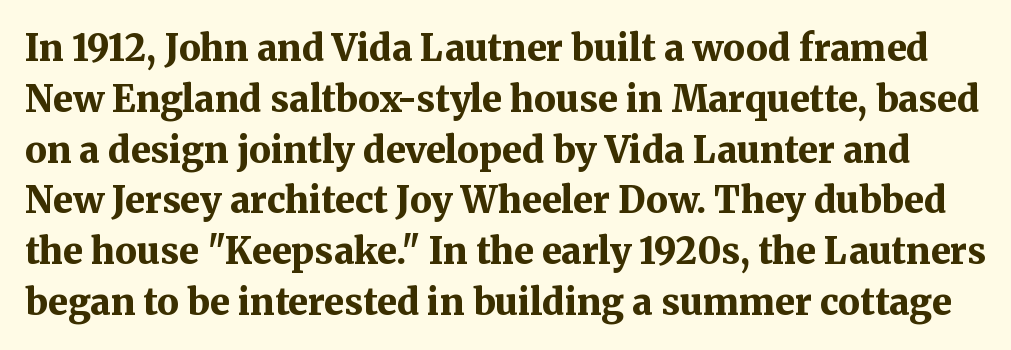
Q: Is the text bold? A: Yes.
Q: Is the text italic (slanted)? A: No, it is upright.
Q: Is the typeface a serif or a sans-serif typeface? A: Serif.
Q: Is the text underlined? A: No.
Q: Is the spacing between letters normal or unusually wide? A: Normal.
Q: Is the spacing between lines tight, normal or loose? A: Normal.
Q: Width (condensed, normal, or wide)? A: Normal.
Q: Stroke contrast? A: Medium.
Q: x-height? A: Medium.
Q: Monospaced? A: No.
